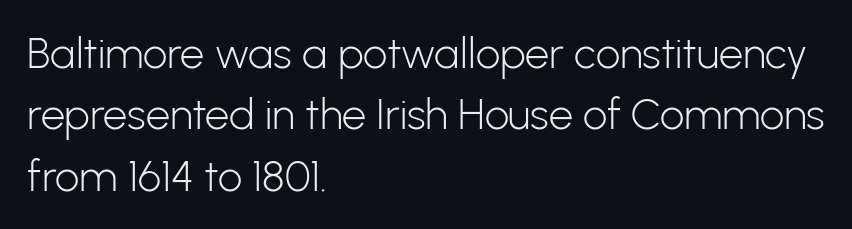
Q: Is the text bold? A: No.
Q: Is the text italic (slanted)? A: No, it is upright.
Q: Is the typeface a serif or a sans-serif typeface? A: Sans-serif.
Q: Is the text underlined? A: No.
Q: How is the paragraph aligned? A: Left-aligned.
Q: Is the spacing between letters normal or unusually wide? A: Normal.
Q: Is the spacing between lines tight, normal or loose? A: Normal.
Q: Width (condensed, normal, or wide)? A: Normal.
Q: Stroke contrast? A: Low.
Q: x-height? A: Medium.
Q: Monospaced? A: No.
